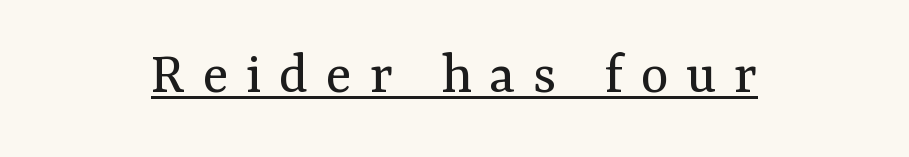
{"serif": "yes", "italic": "no", "bold": "no", "weight": "regular", "width": "normal", "stroke_contrast": "medium", "x_height": "medium", "monospaced": "no", "underline": "yes", "align": "center", "letter_spacing": "wide", "letter_spacing_em": 0.29, "glyph_px": 60}
